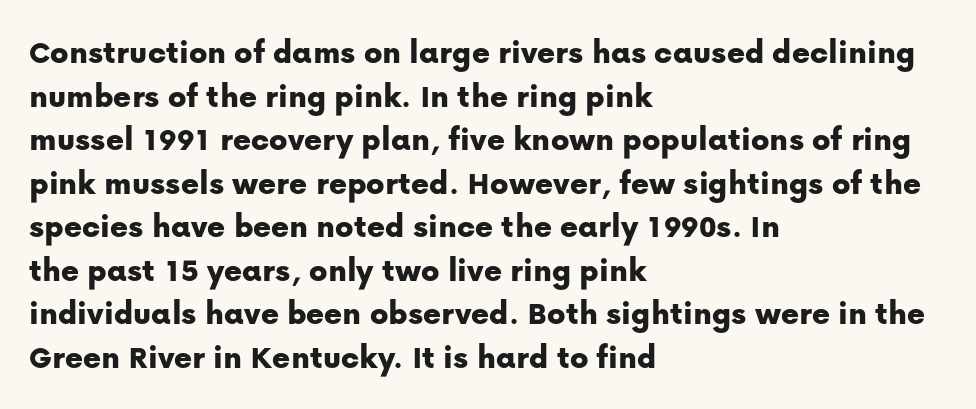
The image shows 34 px sans-serif type, upright; set left-aligned, normal line spacing (1.28x), normal letter spacing, not underlined; low stroke contrast and a medium x-height.
